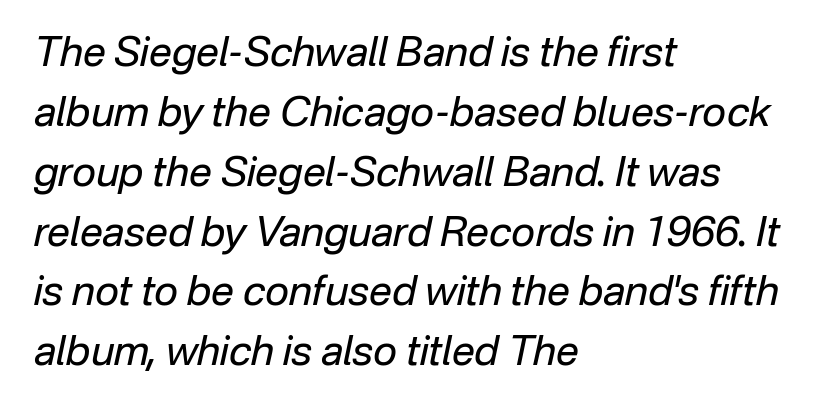
{"italic": "yes", "lean": "right", "slant_degrees": 12, "bold": "no", "weight": "regular", "width": "normal", "stroke_contrast": "low", "x_height": "medium", "monospaced": "no", "underline": "no", "align": "left", "line_spacing": "normal", "line_spacing_ratio": 1.46, "letter_spacing": "normal", "letter_spacing_em": 0.0, "glyph_px": 41}
